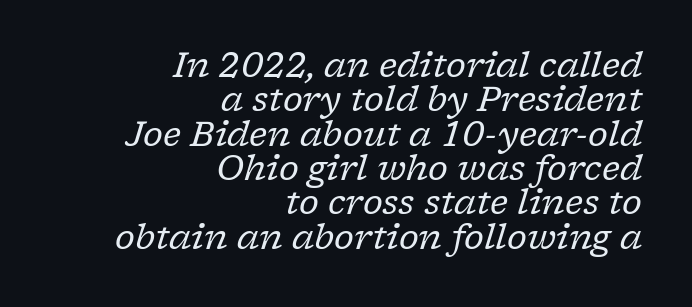
The image shows 34 px regular-weight serif type, italic (leaning right); set right-aligned, tight line spacing (1.01x), normal letter spacing, not underlined; low stroke contrast and a medium x-height.
